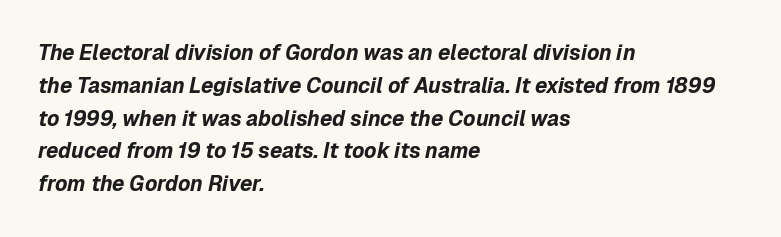
The image shows 21 px bold type, italic (leaning right); set left-aligned, normal line spacing (1.56x), normal letter spacing, not underlined.
